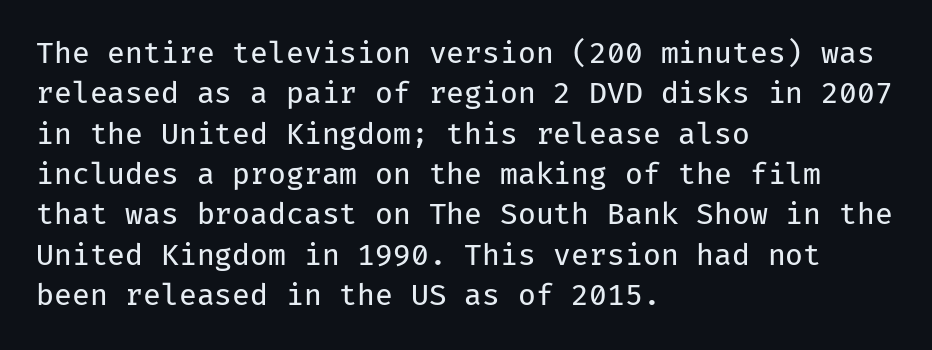
Think of a typewriter: that constant character pitch is what you see here. Observe the ordinary spacing: letters are neighbours, not strangers. This is not heavy type; no bold has been used. Just letters on the line, the space beneath them empty. The rendering shows plain stroke endings on the letterforms — a sans-serif design. Typeset ragged right — the left edge is the straight one.
